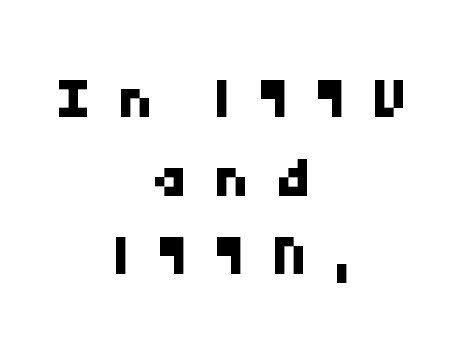
Q: Is the typeface a serif or a sans-serif typeface? A: Sans-serif.
Q: Is the text underlined? A: No.
Q: How is the paragraph aligned? A: Centered.
Q: Is the spacing between letters normal or unusually wide? A: Unusually wide.
Q: Is the spacing between lines tight, normal or loose? A: Normal.
Q: Width (condensed, normal, or wide)? A: Normal.
Q: Stroke contrast? A: Low.
Q: x-height? A: Medium.
